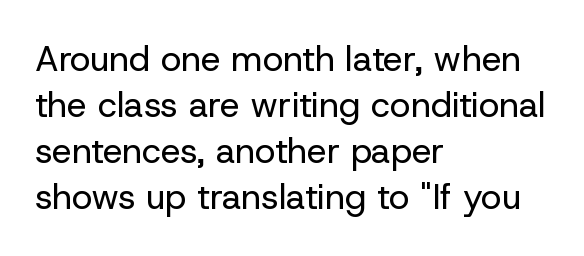
{"serif": "no", "italic": "no", "bold": "no", "weight": "regular", "width": "normal", "stroke_contrast": "low", "x_height": "medium", "monospaced": "no", "underline": "no", "align": "left", "line_spacing": "normal", "line_spacing_ratio": 1.31, "letter_spacing": "normal", "letter_spacing_em": 0.0, "glyph_px": 35}
